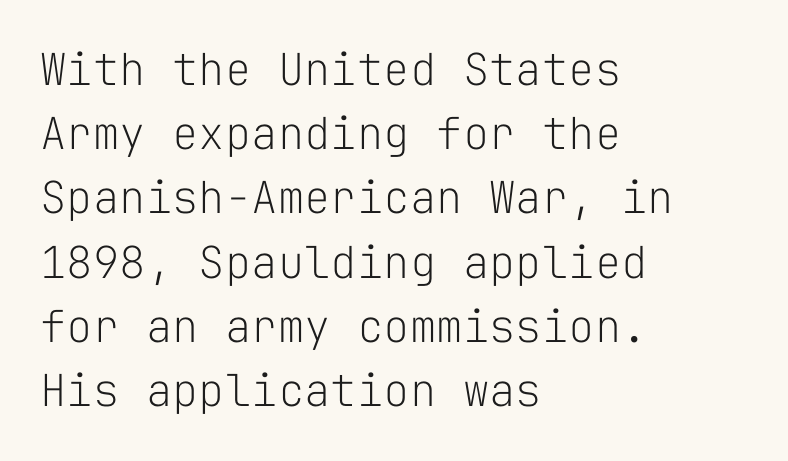
{"serif": "no", "italic": "no", "bold": "no", "weight": "light", "width": "normal", "stroke_contrast": "low", "x_height": "medium", "monospaced": "yes", "underline": "no", "align": "left", "line_spacing": "normal", "line_spacing_ratio": 1.46, "letter_spacing": "normal", "letter_spacing_em": 0.0, "glyph_px": 44}
